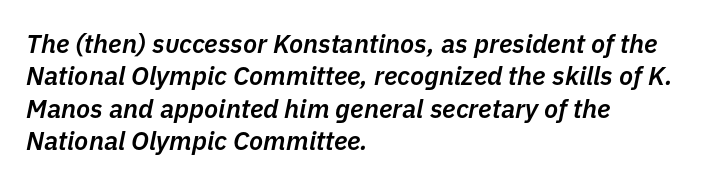
Q: Is the text bold? A: Semi-bold.
Q: Is the text italic (slanted)? A: Yes, it leans right by about 11 degrees.
Q: Is the text underlined? A: No.
Q: How is the paragraph aligned? A: Left-aligned.
Q: Is the spacing between letters normal or unusually wide? A: Normal.
Q: Is the spacing between lines tight, normal or loose? A: Normal.
